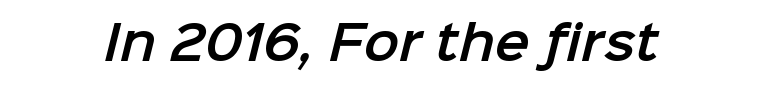
The image shows 47 px sans-serif type; set normal letter spacing, not underlined; low stroke contrast and a medium x-height.
